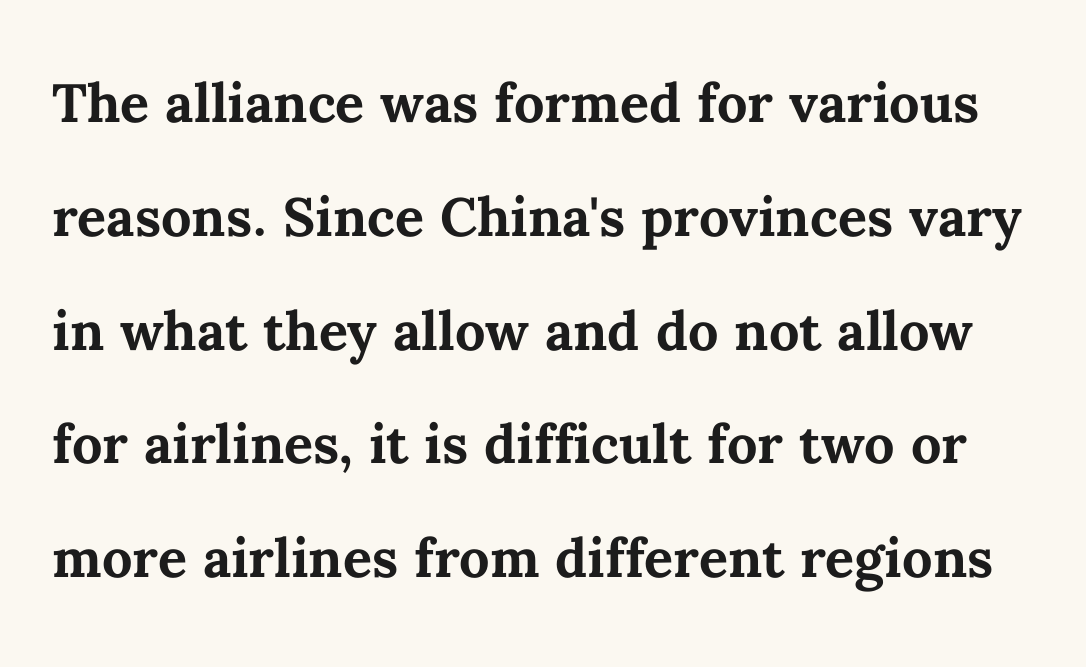
The image shows 72 px semibold type, upright; set normal line spacing (1.58x), normal letter spacing, not underlined; medium stroke contrast and a medium x-height.
